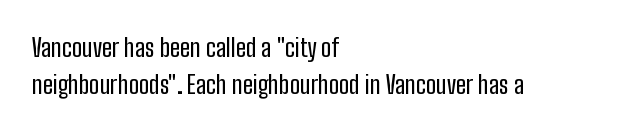
{"italic": "no", "underline": "no", "align": "left", "line_spacing": "normal", "line_spacing_ratio": 1.49, "letter_spacing": "normal", "letter_spacing_em": 0.0, "glyph_px": 25}
